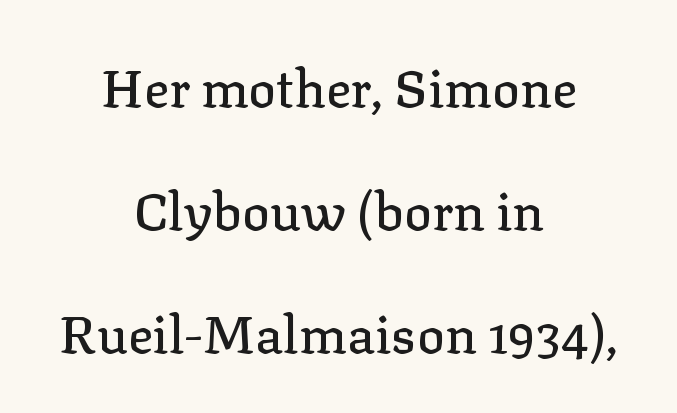
The image shows 52 px serif type, upright; set centered, loose line spacing (2.37x), normal letter spacing, not underlined; low stroke contrast and a medium x-height.
